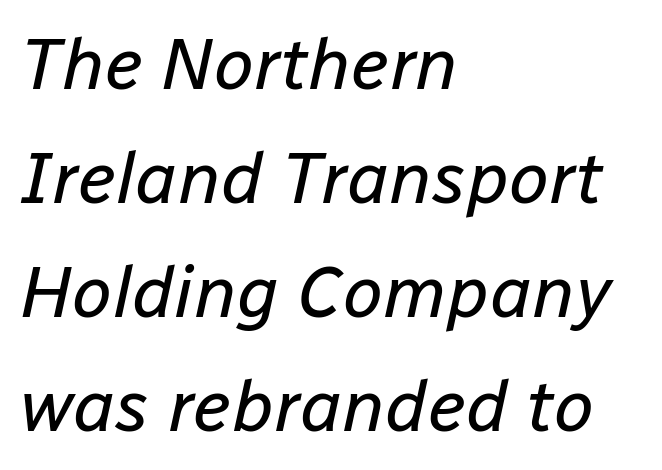
Q: Is the text bold? A: No.
Q: Is the text italic (slanted)? A: Yes, it leans right by about 12 degrees.
Q: Is the text underlined? A: No.
Q: How is the paragraph aligned? A: Left-aligned.
Q: Is the spacing between letters normal or unusually wide? A: Normal.
Q: Is the spacing between lines tight, normal or loose? A: Normal.
Q: Width (condensed, normal, or wide)? A: Normal.
Q: Stroke contrast? A: Low.
Q: x-height? A: Medium.
Q: Monospaced? A: No.
